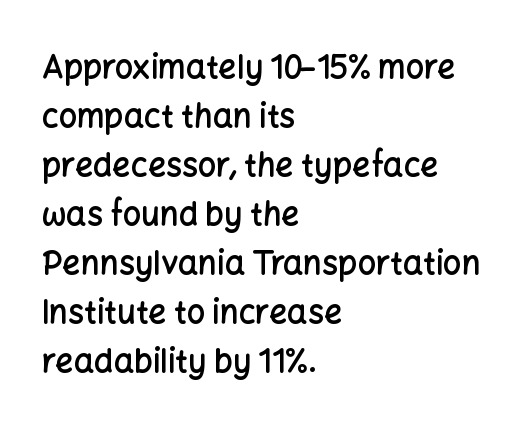
{"serif": "no", "italic": "no", "bold": "semi", "weight": "semibold", "width": "normal", "stroke_contrast": "low", "x_height": "medium", "monospaced": "no", "underline": "no", "align": "left", "line_spacing": "normal", "line_spacing_ratio": 1.53, "letter_spacing": "normal", "letter_spacing_em": 0.0, "glyph_px": 32}
